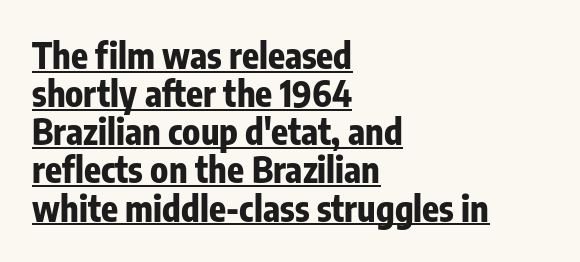
{"serif": "no", "italic": "no", "bold": "yes", "weight": "bold", "width": "condensed", "stroke_contrast": "low", "x_height": "medium", "monospaced": "no", "underline": "yes", "align": "left", "line_spacing": "tight", "line_spacing_ratio": 1.09, "letter_spacing": "normal", "letter_spacing_em": 0.0, "glyph_px": 35}
